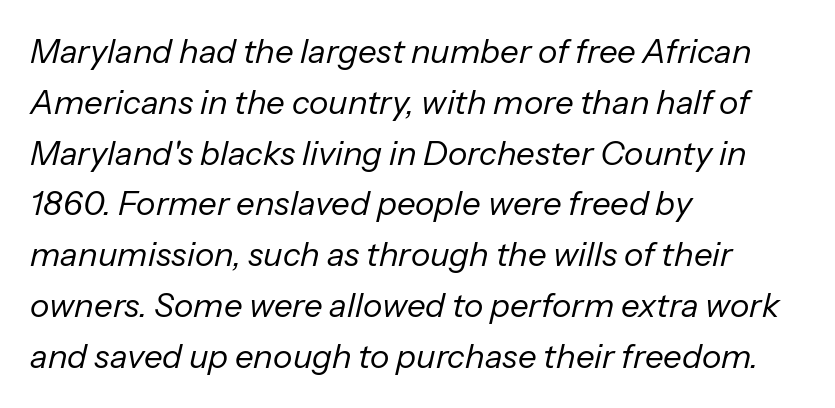
The letterforms sit at book weight or below. What's the leading like? Ordinary, nothing unusual. Looks like regular typesetting: each glyph gets only the width it needs. The type is set solid horizontally, with unmodified tracking. Each row of text sits above clean, open space.
